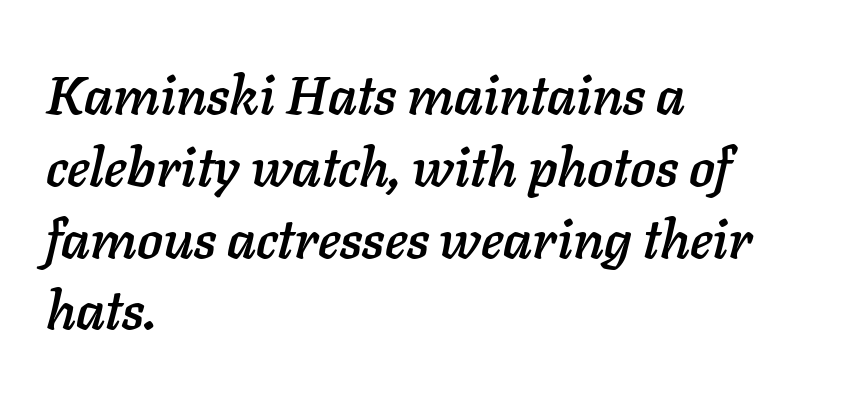
Q: Is the text italic (slanted)? A: Yes, it leans right by about 11 degrees.
Q: Is the text underlined? A: No.
Q: How is the paragraph aligned? A: Left-aligned.
Q: Is the spacing between letters normal or unusually wide? A: Normal.
Q: Is the spacing between lines tight, normal or loose? A: Normal.
Q: Width (condensed, normal, or wide)? A: Normal.
Q: Stroke contrast? A: Low.
Q: x-height? A: Medium.
Q: Monospaced? A: No.
